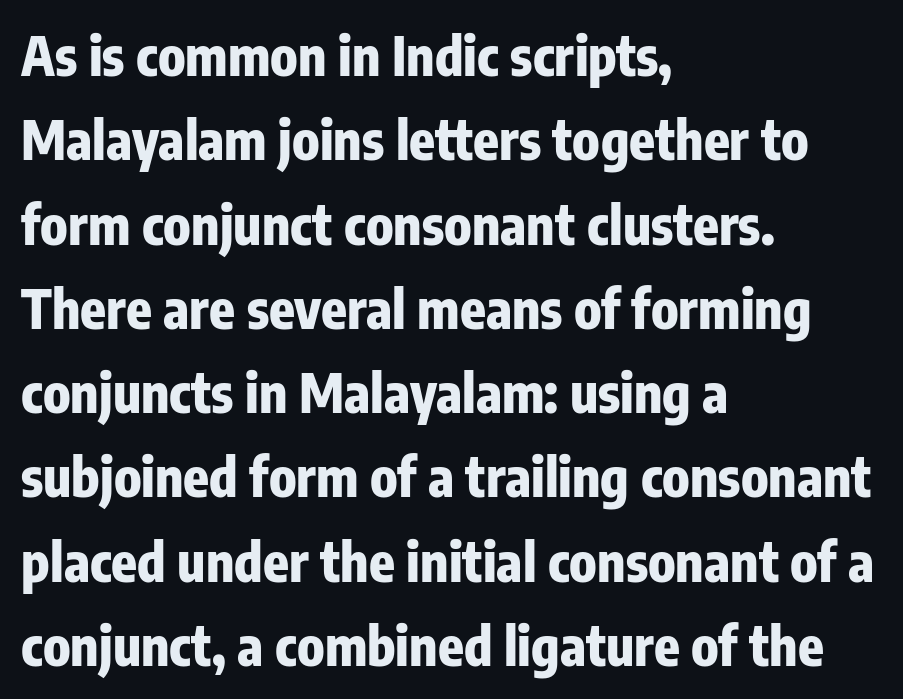
The passage shown is emphatically bold. Just letters on the line, the space beneath them empty. Alignment: flush left. Vertical spacing — default. The glyphs in this specimen are sans serif.
